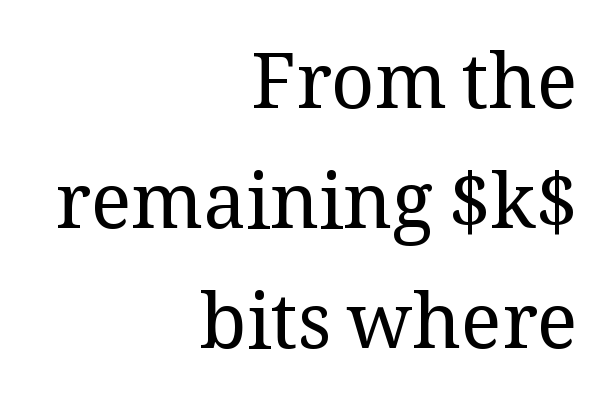
Q: Is the text bold? A: No.
Q: Is the text italic (slanted)? A: No, it is upright.
Q: Is the typeface a serif or a sans-serif typeface? A: Serif.
Q: Is the text underlined? A: No.
Q: How is the paragraph aligned? A: Right-aligned.
Q: Is the spacing between letters normal or unusually wide? A: Normal.
Q: Is the spacing between lines tight, normal or loose? A: Normal.
Q: Width (condensed, normal, or wide)? A: Normal.
Q: Stroke contrast? A: Medium.
Q: x-height? A: Medium.
Q: Monospaced? A: No.
